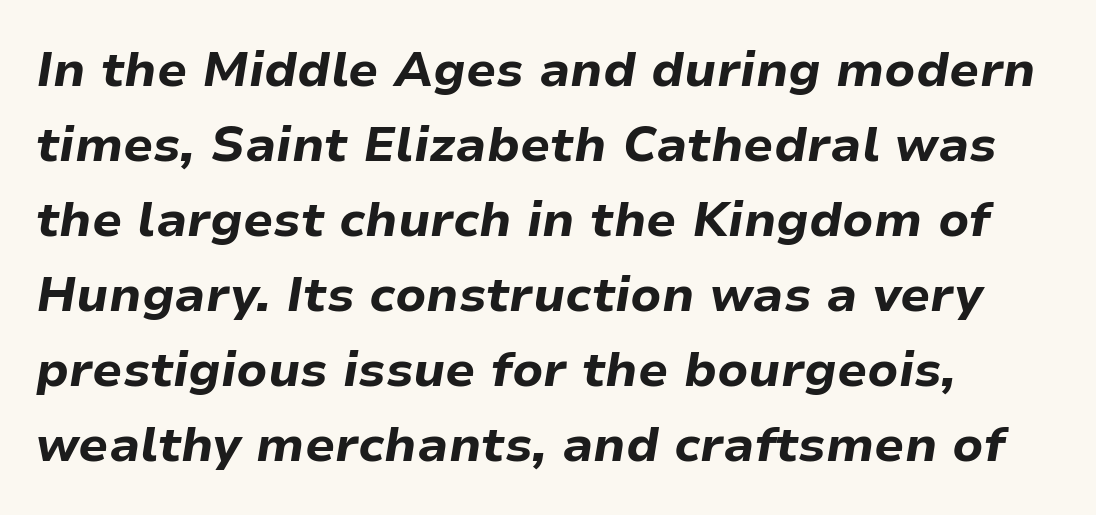
Q: Is the text bold? A: Yes.
Q: Is the text italic (slanted)? A: Yes, it leans right by about 9 degrees.
Q: Is the text underlined? A: No.
Q: How is the paragraph aligned? A: Left-aligned.
Q: Is the spacing between letters normal or unusually wide? A: Normal.
Q: Is the spacing between lines tight, normal or loose? A: Normal.
Q: Width (condensed, normal, or wide)? A: Normal.
Q: Stroke contrast? A: Low.
Q: x-height? A: Medium.
Q: Monospaced? A: No.
